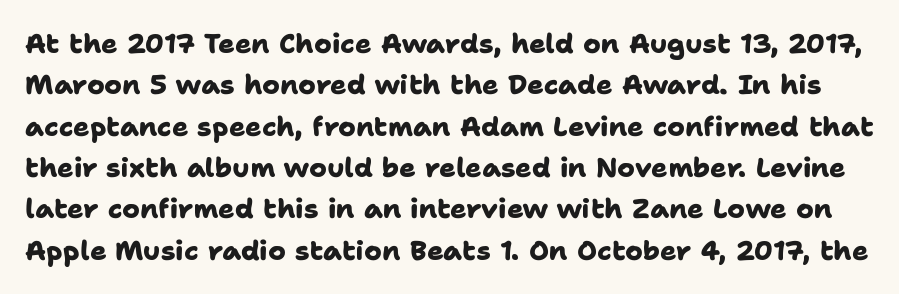
The image shows 27 px bold type; set normal line spacing (1.53x), normal letter spacing, not underlined.
